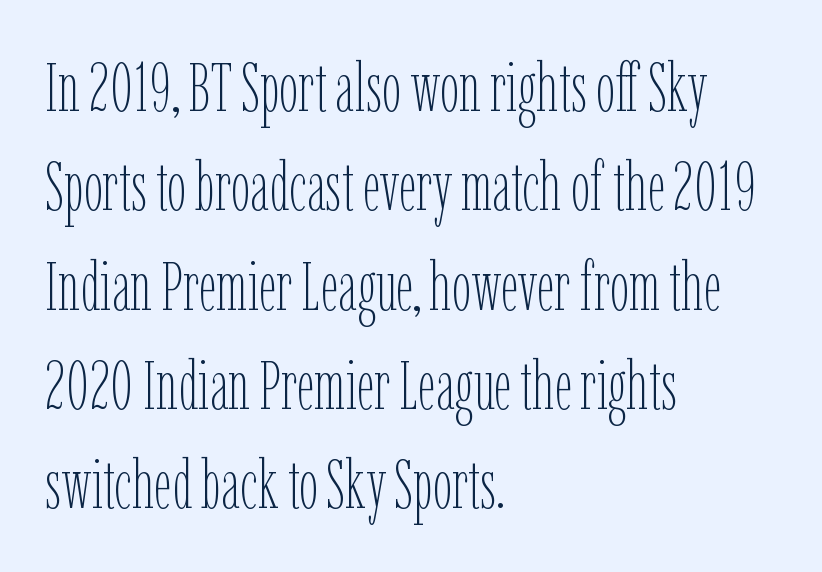
Q: Is the text bold? A: No.
Q: Is the text italic (slanted)? A: No, it is upright.
Q: Is the text underlined? A: No.
Q: How is the paragraph aligned? A: Left-aligned.
Q: Is the spacing between letters normal or unusually wide? A: Normal.
Q: Is the spacing between lines tight, normal or loose? A: Normal.
Q: Width (condensed, normal, or wide)? A: Condensed.
Q: Stroke contrast? A: Low.
Q: x-height? A: Medium.
Q: Monospaced? A: No.
